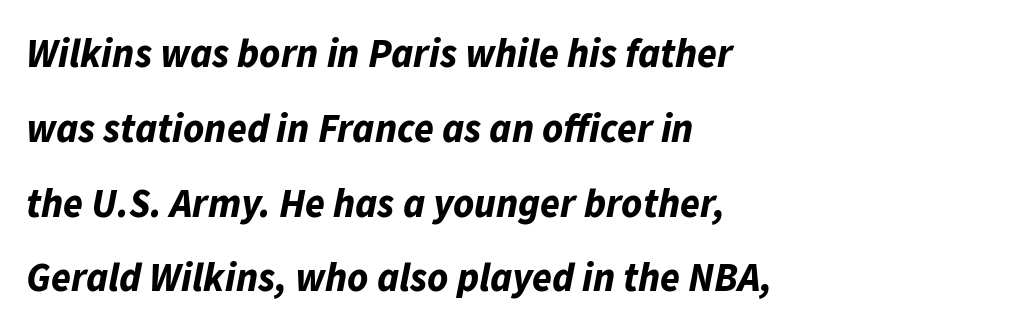
The image shows 40 px bold type, italic (leaning right); set left-aligned, line spacing 1.87x, normal letter spacing, not underlined; low stroke contrast and a medium x-height.
